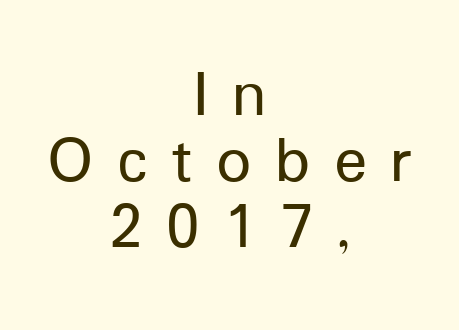
Does the lettering tilt? It doesn't — this is upright. Unlike a traditional serif, this face leaves its strokes unadorned. Here the designer chose a conventional face with non-uniform glyph widths. Unmarked baselines from the first word to the last. Leftover space on each line is divided equally before and after the words. You could barely slide anything between these rows.
